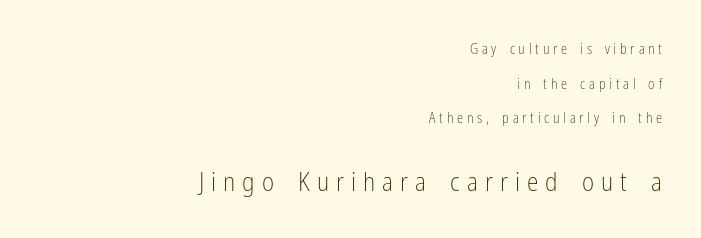
Short note: letters widely spaced. Baseline-to-baseline distance is far greater than the letter height. If you squint, the bottom block still reads clearly — it's the larger of the two. Think standard paragraph weight, or any step lighter than that. Line endings align vertically; line beginnings do not.
